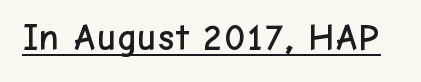
Unlike italic type, these characters show no tilt at all. You could call the tracking neutral — neither tight nor loose. Is this a fixed-width face? No — the glyphs have proportional, varying widths. Underlined type. Nothing sits at the stroke ends, so this counts as sans-serif.
